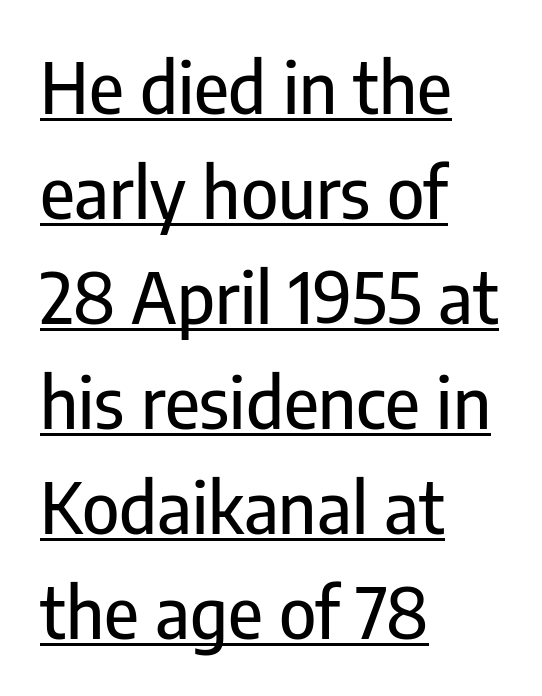
The image shows 71 px condensed sans-serif type, upright; set left-aligned, normal line spacing (1.48x), normal letter spacing, underlined; low stroke contrast and a medium x-height.
